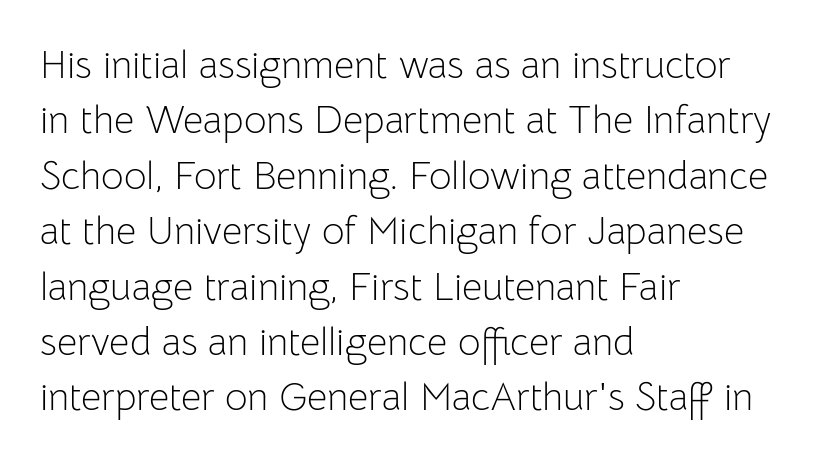
The image shows 39 px light sans-serif type, upright; set left-aligned, normal line spacing (1.42x), normal letter spacing, not underlined; low stroke contrast and a medium x-height.
